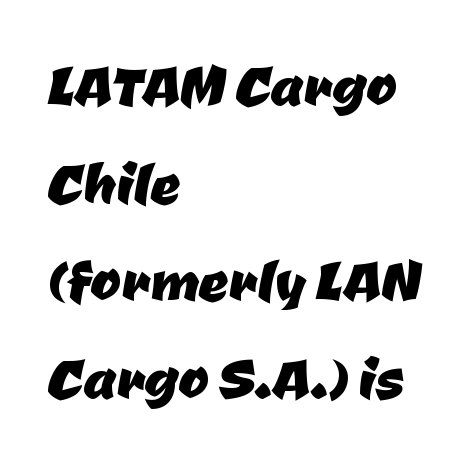
Q: Is the typeface a serif or a sans-serif typeface? A: Sans-serif.
Q: Is the text underlined? A: No.
Q: How is the paragraph aligned? A: Left-aligned.
Q: Is the spacing between letters normal or unusually wide? A: Normal.
Q: Is the spacing between lines tight, normal or loose? A: Normal.
Q: Width (condensed, normal, or wide)? A: Normal.
Q: Stroke contrast? A: Low.
Q: x-height? A: Medium.
Q: Monospaced? A: No.
